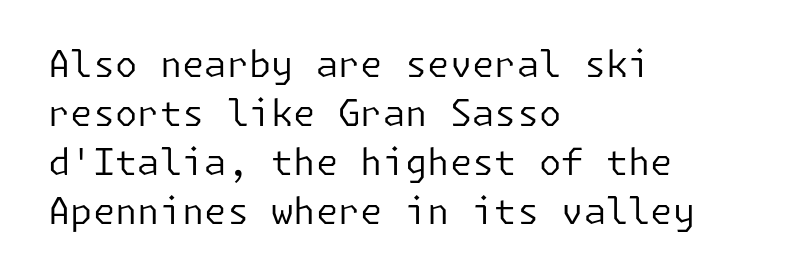
The image shows 36 px regular-weight sans-serif type, upright; set left-aligned, normal line spacing (1.36x), normal letter spacing, not underlined; low stroke contrast and a medium x-height.
